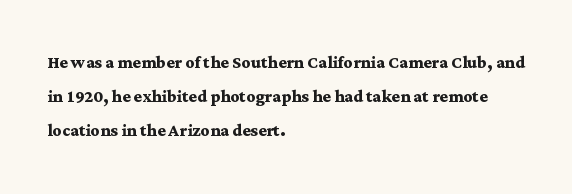
Q: Is the text bold? A: Yes.
Q: Is the text italic (slanted)? A: No, it is upright.
Q: Is the text underlined? A: No.
Q: How is the paragraph aligned? A: Left-aligned.
Q: Is the spacing between letters normal or unusually wide? A: Normal.
Q: Is the spacing between lines tight, normal or loose? A: Normal.
